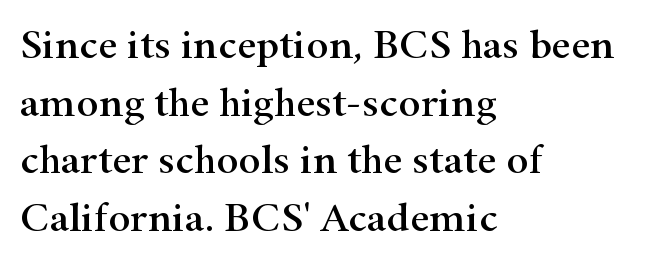
{"serif": "yes", "italic": "no", "width": "wide", "stroke_contrast": "high", "x_height": "small", "monospaced": "no", "underline": "no", "align": "left", "line_spacing": "normal", "line_spacing_ratio": 1.37, "letter_spacing": "normal", "letter_spacing_em": 0.0, "glyph_px": 42}
